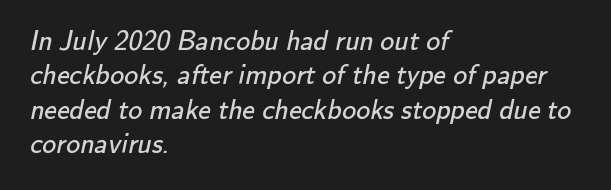
Glance below the letters and you will spot only blank space. Heft: none added — not bold. Where is the straight margin? On the left. Glyph-to-glyph distance matches everyday printed text. Serifs: no, the terminals of the letterforms are clean. A typesetter would call this proportional, since set widths differ per character.
